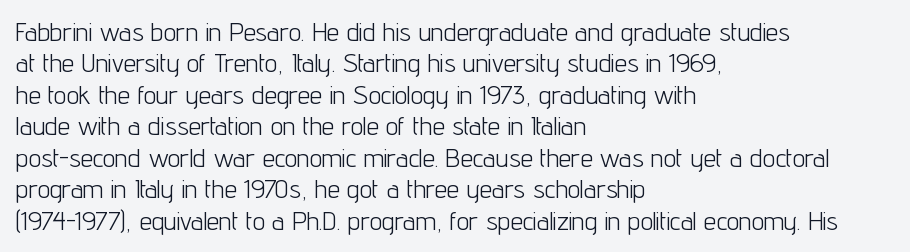
No letter is thick-stroked: the sample isn't bold. This is roman type, the default non-slanted kind. One glance says typical: line gaps are just what's usual. Plain, unruled lines of type. This sample is left-justified, so line endings fall wherever the words run out.
